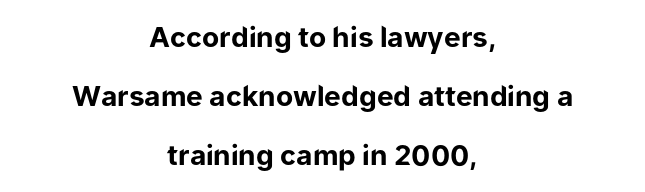
Q: Is the text bold? A: Yes.
Q: Is the text italic (slanted)? A: No, it is upright.
Q: Is the typeface a serif or a sans-serif typeface? A: Sans-serif.
Q: Is the text underlined? A: No.
Q: How is the paragraph aligned? A: Centered.
Q: Is the spacing between letters normal or unusually wide? A: Normal.
Q: Is the spacing between lines tight, normal or loose? A: Loose.
Q: Width (condensed, normal, or wide)? A: Normal.
Q: Stroke contrast? A: Low.
Q: x-height? A: Medium.
Q: Monospaced? A: No.
